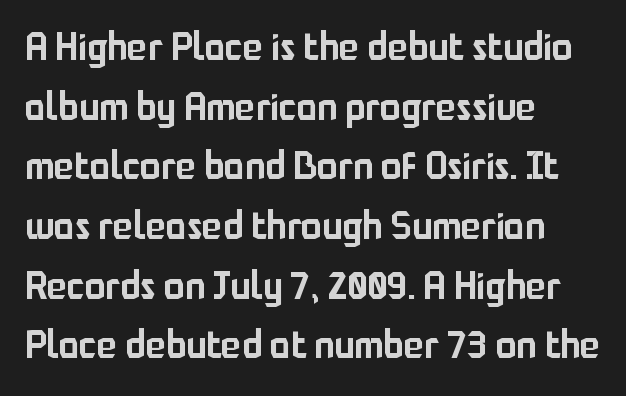
The image shows 38 px sans-serif type, upright; set left-aligned, normal line spacing (1.57x), normal letter spacing, not underlined; low stroke contrast and a medium x-height.
